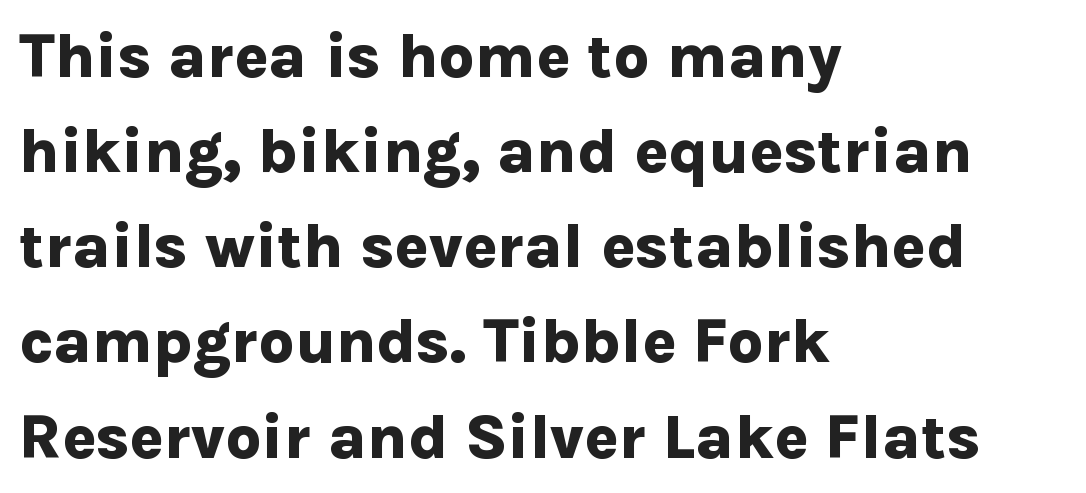
{"serif": "no", "italic": "no", "bold": "yes", "weight": "bold", "width": "normal", "stroke_contrast": "low", "x_height": "medium", "monospaced": "no", "underline": "no", "align": "left", "line_spacing": "normal", "line_spacing_ratio": 1.51, "letter_spacing": "normal", "letter_spacing_em": 0.0, "glyph_px": 63}
